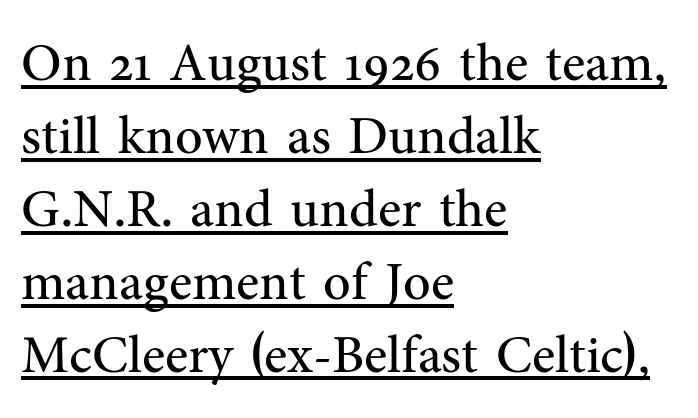
The image shows 54 px regular-weight serif type, upright; set left-aligned, normal line spacing (1.35x), normal letter spacing, underlined; medium stroke contrast and a medium x-height.
